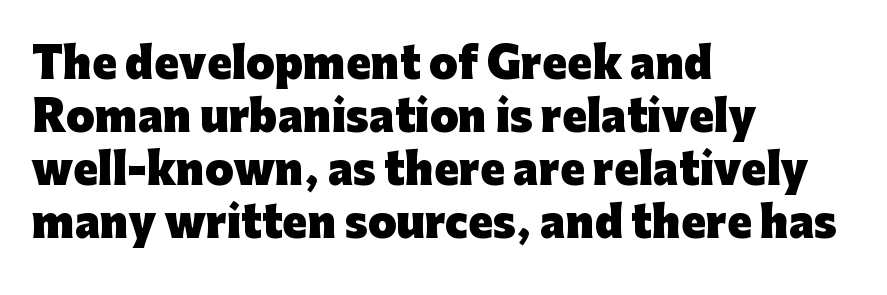
The image shows 41 px heavy sans-serif type, upright; set left-aligned, normal line spacing (1.29x), normal letter spacing, not underlined; low stroke contrast and a medium x-height.
